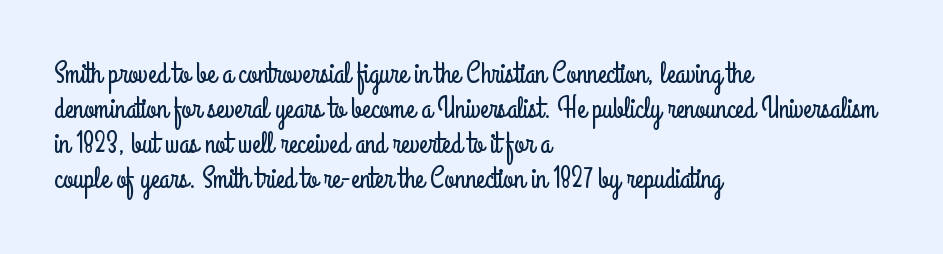
The image shows 29 px condensed sans-serif type; set left-aligned, line spacing 1.21x, normal letter spacing, not underlined; low stroke contrast and a small x-height.
